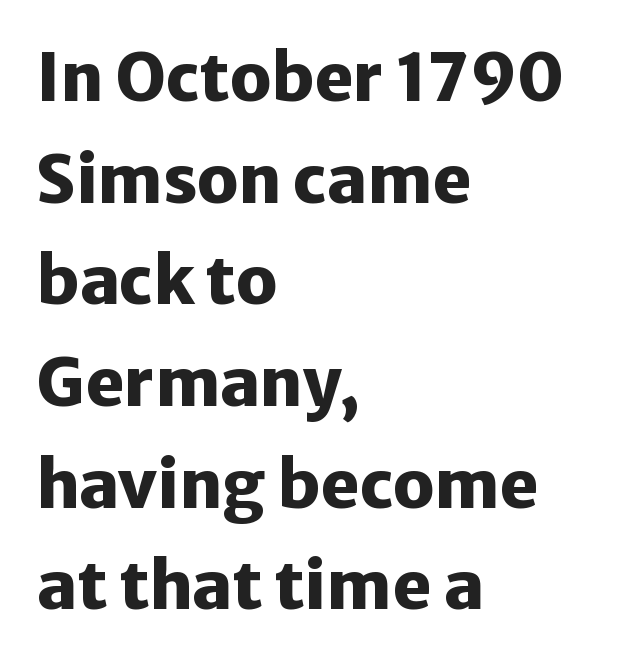
The image shows 66 px heavy sans-serif type, upright; set left-aligned, normal line spacing (1.54x), normal letter spacing, not underlined; low stroke contrast and a medium x-height.
